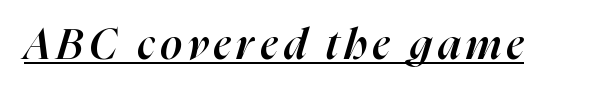
Q: Is the text bold? A: Semi-bold.
Q: Is the text italic (slanted)? A: Yes, it leans right by about 16 degrees.
Q: Is the text underlined? A: Yes.
Q: Width (condensed, normal, or wide)? A: Normal.
Q: Stroke contrast? A: High.
Q: x-height? A: Medium.
Q: Monospaced? A: No.
